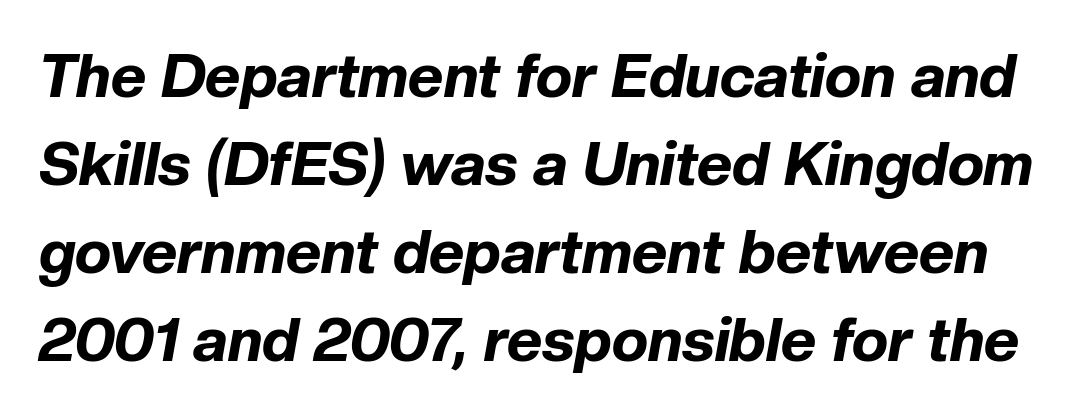
{"italic": "yes", "lean": "right", "slant_degrees": 10, "bold": "yes", "weight": "bold", "width": "normal", "stroke_contrast": "low", "x_height": "medium", "monospaced": "no", "underline": "no", "line_spacing": "normal", "line_spacing_ratio": 1.44, "letter_spacing": "normal", "letter_spacing_em": 0.0, "glyph_px": 61}
